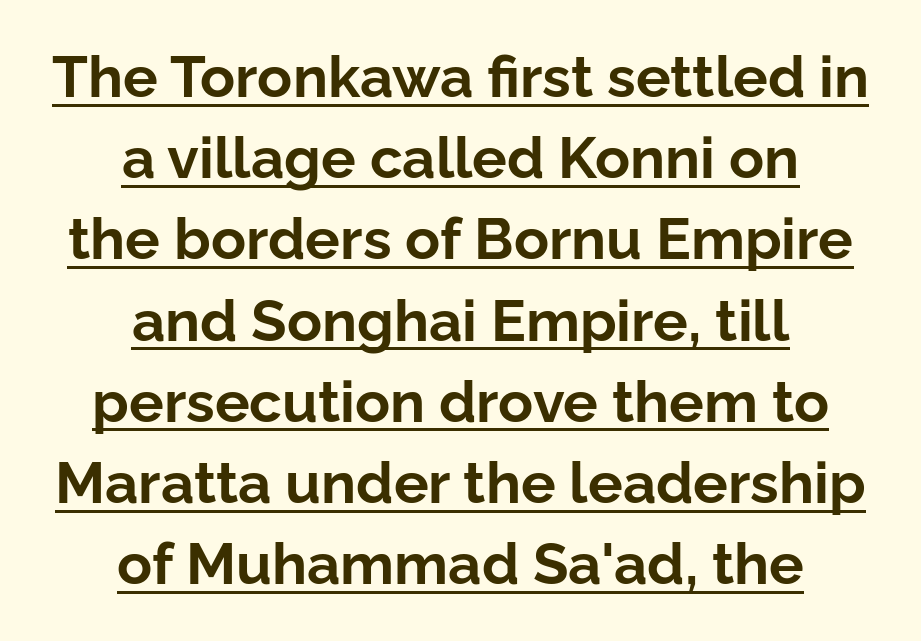
{"serif": "no", "italic": "no", "bold": "yes", "weight": "bold", "width": "normal", "stroke_contrast": "low", "x_height": "medium", "monospaced": "no", "underline": "yes", "align": "center", "line_spacing": "normal", "line_spacing_ratio": 1.4, "letter_spacing": "normal", "letter_spacing_em": 0.0, "glyph_px": 58}
